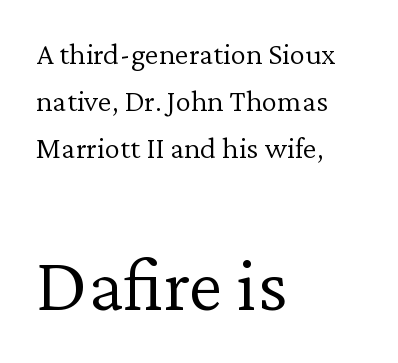
The image shows 78 px light serif type, upright; set left-aligned, normal line spacing (1.52x), normal letter spacing, not underlined; the second (bottom) block is 2.52x larger; low stroke contrast and a medium x-height.
